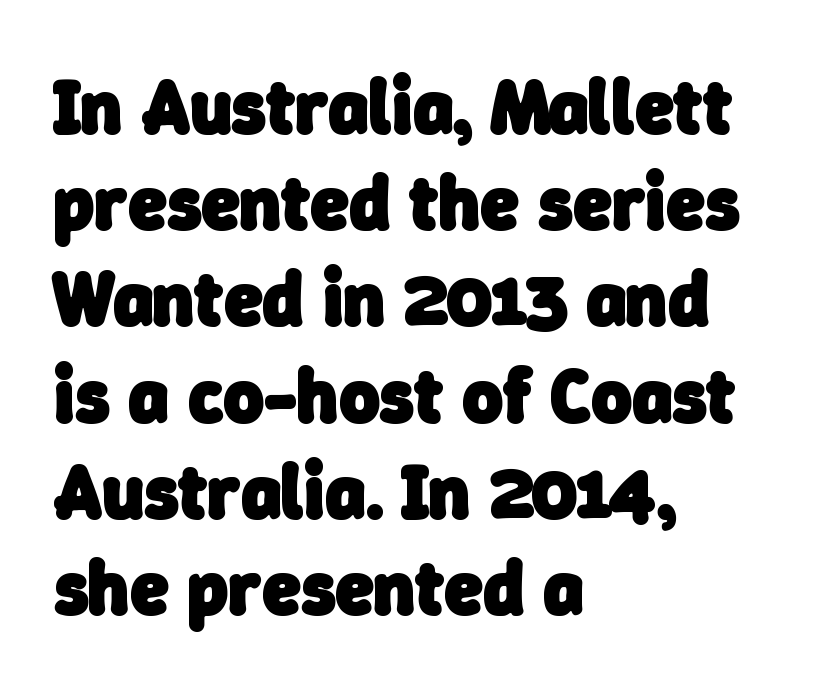
Looks like regular typesetting: each glyph gets only the width it needs. The space directly below the letters is spotless. Bold? Absolutely — the strokes are thick and heavy. Layout note: lines flush left. There is no visible air inserted between adjacent glyphs.
